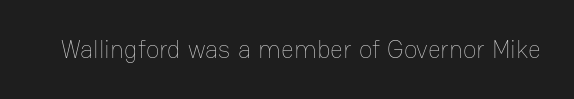
Q: Is the text bold? A: No.
Q: Is the text italic (slanted)? A: No, it is upright.
Q: Is the text underlined? A: No.
Q: Is the spacing between letters normal or unusually wide? A: Normal.
